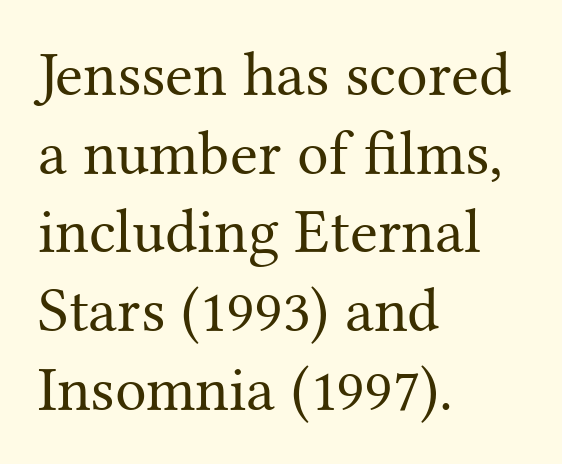
{"serif": "yes", "italic": "no", "bold": "no", "weight": "regular", "width": "normal", "stroke_contrast": "medium", "x_height": "medium", "monospaced": "no", "underline": "no", "align": "left", "line_spacing": "normal", "line_spacing_ratio": 1.25, "letter_spacing": "normal", "letter_spacing_em": 0.0, "glyph_px": 63}
